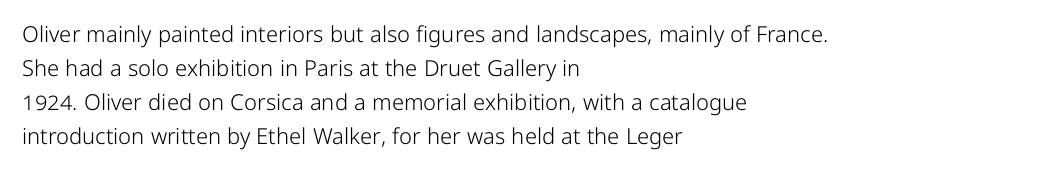
{"italic": "no", "bold": "no", "underline": "no", "align": "left", "line_spacing": "normal", "line_spacing_ratio": 1.55, "letter_spacing": "normal", "letter_spacing_em": 0.0, "glyph_px": 22}
